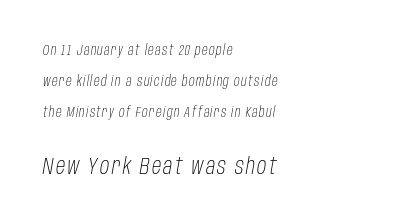
Successive baselines arrive slowly, with a big drop between each. Stems here are at most as thick as an everyday book face. This is oblique type, the kind used for emphasis or titles. The more generous point size was reserved for the lower chunk. The passage shown is not underscored anywhere. The compositor pushed each line to the left boundary.
